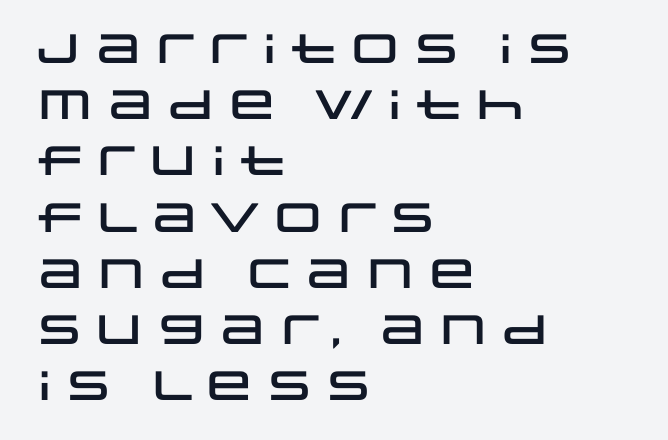
{"serif": "no", "italic": "no", "width": "wide", "stroke_contrast": "low", "x_height": "large", "monospaced": "no", "underline": "no", "align": "left", "line_spacing": "normal", "line_spacing_ratio": 1.37, "letter_spacing": "normal", "letter_spacing_em": 0.0, "glyph_px": 41}
